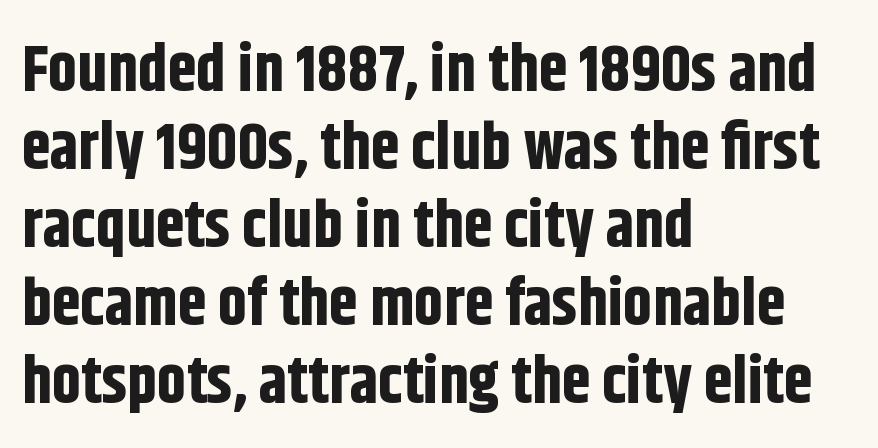
Q: Is the text bold? A: Yes.
Q: Is the text italic (slanted)? A: No, it is upright.
Q: Is the typeface a serif or a sans-serif typeface? A: Sans-serif.
Q: Is the text underlined? A: No.
Q: How is the paragraph aligned? A: Left-aligned.
Q: Is the spacing between letters normal or unusually wide? A: Normal.
Q: Width (condensed, normal, or wide)? A: Condensed.
Q: Stroke contrast? A: Low.
Q: x-height? A: Large.
Q: Monospaced? A: No.
